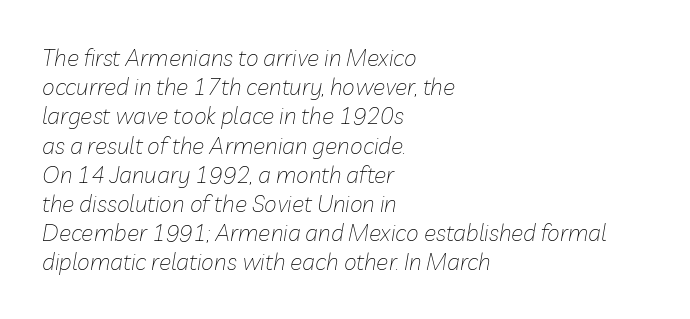
Q: Is the text bold? A: No.
Q: Is the text italic (slanted)? A: Yes, it leans right by about 10 degrees.
Q: Is the text underlined? A: No.
Q: How is the paragraph aligned? A: Left-aligned.
Q: Is the spacing between letters normal or unusually wide? A: Normal.
Q: Is the spacing between lines tight, normal or loose? A: Normal.
